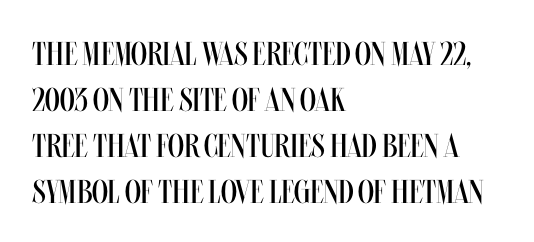
The typeface has the unassuming heft of standard copy or less. The letters stand straight up with perfectly vertical stems. Descender tails drop into unmarked territory. This sample keeps an unexceptional amount of space between lines. Leftover space on each line is placed entirely after the last word.
